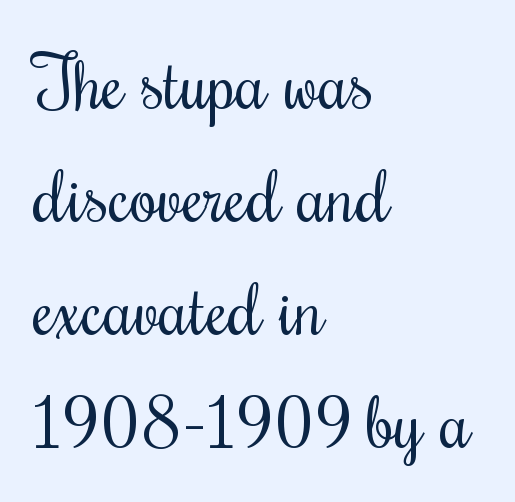
Q: Is the text bold? A: No.
Q: Is the text italic (slanted)? A: Yes.
Q: Is the typeface a serif or a sans-serif typeface? A: Serif.
Q: Is the text underlined? A: No.
Q: How is the paragraph aligned? A: Left-aligned.
Q: Is the spacing between letters normal or unusually wide? A: Normal.
Q: Is the spacing between lines tight, normal or loose? A: Normal.
Q: Width (condensed, normal, or wide)? A: Condensed.
Q: Stroke contrast? A: Medium.
Q: x-height? A: Small.
Q: Monospaced? A: No.
